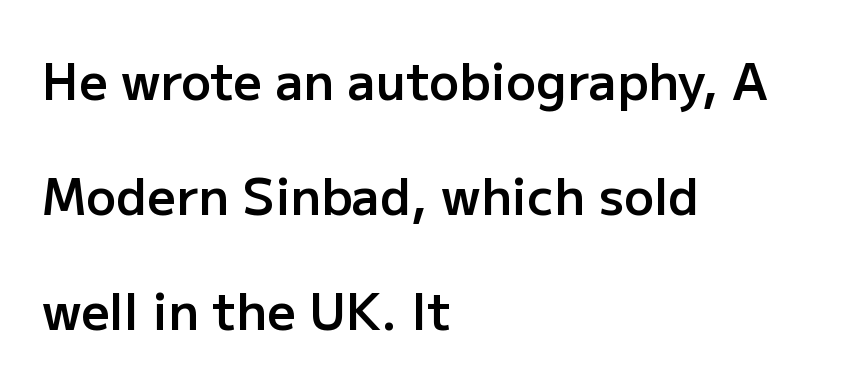
What weight is shown? A semibold, between regular and bold. The designer dialed line spacing up above the default. You can tell from the bare stems that sans-serif type was used. Spacing verdict: proportional, widths tailored to each character. The letters sit at their default tracking, neither squeezed nor spread. Check under the words: just untouched page.
